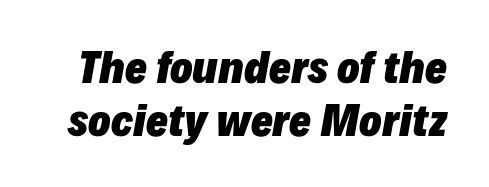
The image shows 41 px heavy type, italic (leaning right); set normal line spacing (1.29x), normal letter spacing, not underlined; low stroke contrast and a medium x-height.
